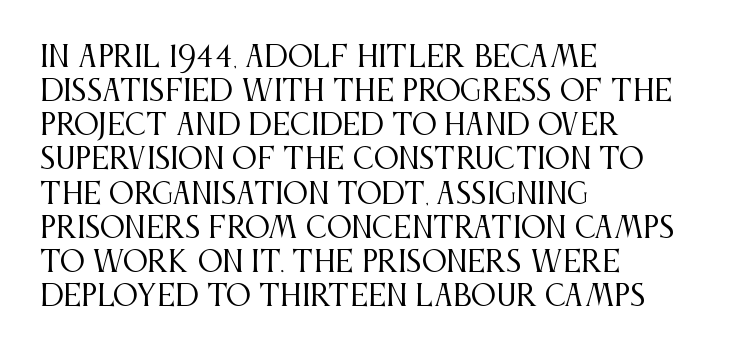
This is the regular roman posture of the typeface. Proportional: the letters do not fall into vertical columns. Caption: multi-line text, flush left, ragged right. Stroke terminals: seriffed. In terms of letterspacing, this is plain default setting. The gap between lines stays unmarked.
